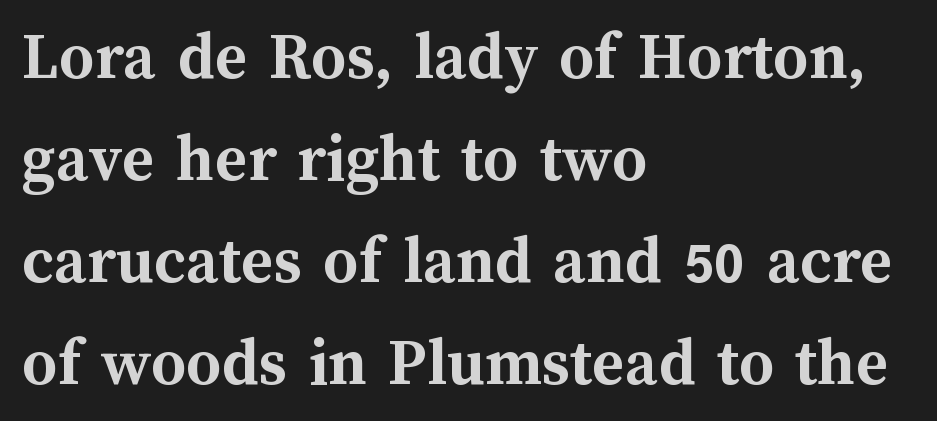
Q: Is the text bold? A: Yes.
Q: Is the text italic (slanted)? A: No, it is upright.
Q: Is the text underlined? A: No.
Q: How is the paragraph aligned? A: Left-aligned.
Q: Is the spacing between letters normal or unusually wide? A: Normal.
Q: Is the spacing between lines tight, normal or loose? A: Normal.
Q: Width (condensed, normal, or wide)? A: Normal.
Q: Stroke contrast? A: Medium.
Q: x-height? A: Medium.
Q: Monospaced? A: No.
